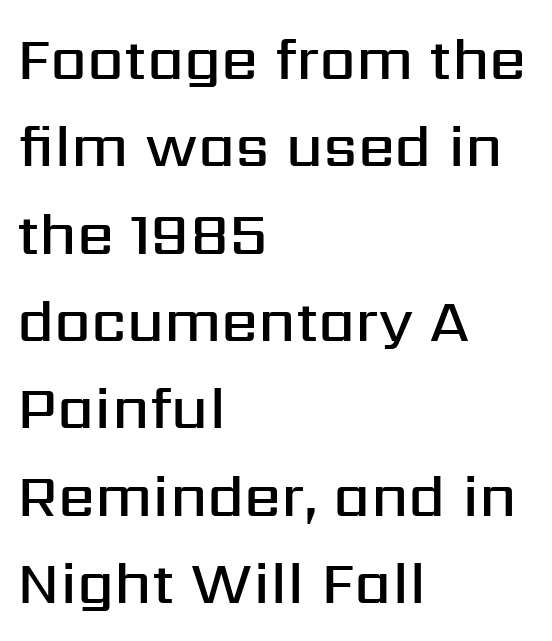
Q: Is the text bold? A: Semi-bold.
Q: Is the text italic (slanted)? A: No, it is upright.
Q: Is the typeface a serif or a sans-serif typeface? A: Sans-serif.
Q: Is the text underlined? A: No.
Q: How is the paragraph aligned? A: Left-aligned.
Q: Is the spacing between letters normal or unusually wide? A: Normal.
Q: Is the spacing between lines tight, normal or loose? A: Normal.
Q: Width (condensed, normal, or wide)? A: Normal.
Q: Stroke contrast? A: Medium.
Q: x-height? A: Medium.
Q: Monospaced? A: No.
